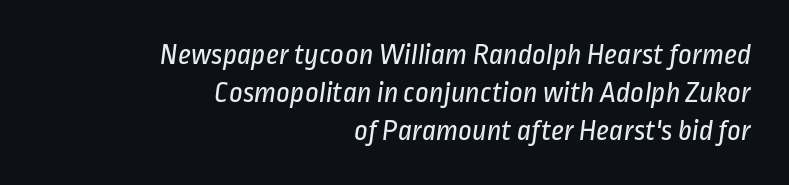
The image shows 30 px regular-weight, condensed sans-serif type; set right-aligned, normal line spacing (1.26x), normal letter spacing, not underlined; low stroke contrast and a medium x-height.
